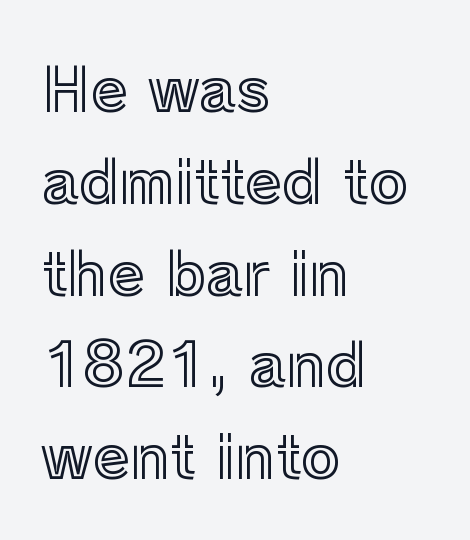
{"italic": "no", "width": "normal", "x_height": "medium", "monospaced": "no", "underline": "no", "align": "left", "line_spacing": "normal", "line_spacing_ratio": 1.53, "letter_spacing": "normal", "letter_spacing_em": 0.0, "glyph_px": 60}
